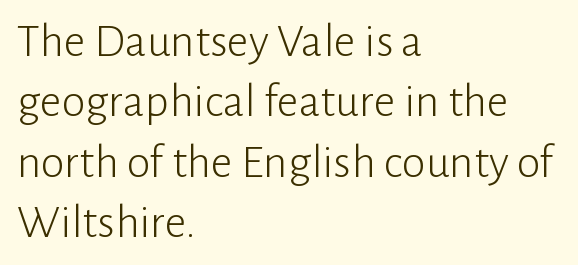
The image shows 48 px light sans-serif type, upright; set left-aligned, normal line spacing (1.26x), normal letter spacing, not underlined; low stroke contrast and a medium x-height.
